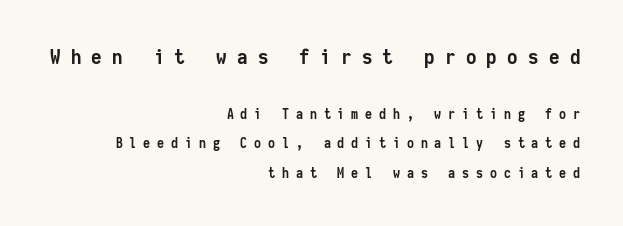
Q: Is the text bold? A: Yes.
Q: Is the text italic (slanted)? A: No, it is upright.
Q: Is the text underlined? A: No.
Q: How is the paragraph aligned? A: Right-aligned.
Q: Is the spacing between letters normal or unusually wide? A: Unusually wide.
Q: Is the spacing between lines tight, normal or loose? A: Loose.
Q: Which block of text is set in a larger size, the first (top) or the second (bottom)? A: The first (top) one.
